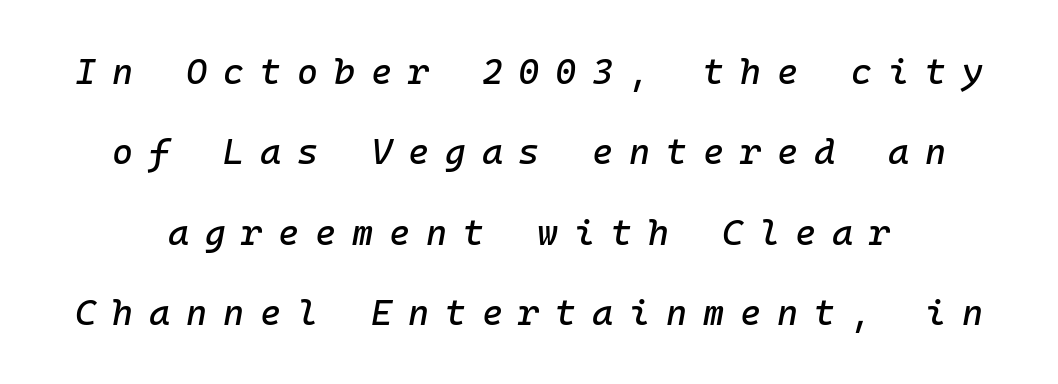
The image shows 36 px text type, italic (leaning right), monospaced; set loose line spacing (2.23x), unusually wide letter spacing (+0.44 em), not underlined; low stroke contrast and a medium x-height.
